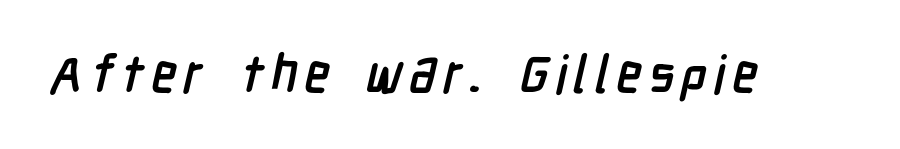
The image shows 52 px semibold, condensed sans-serif type; set not underlined; low stroke contrast and a medium x-height.
